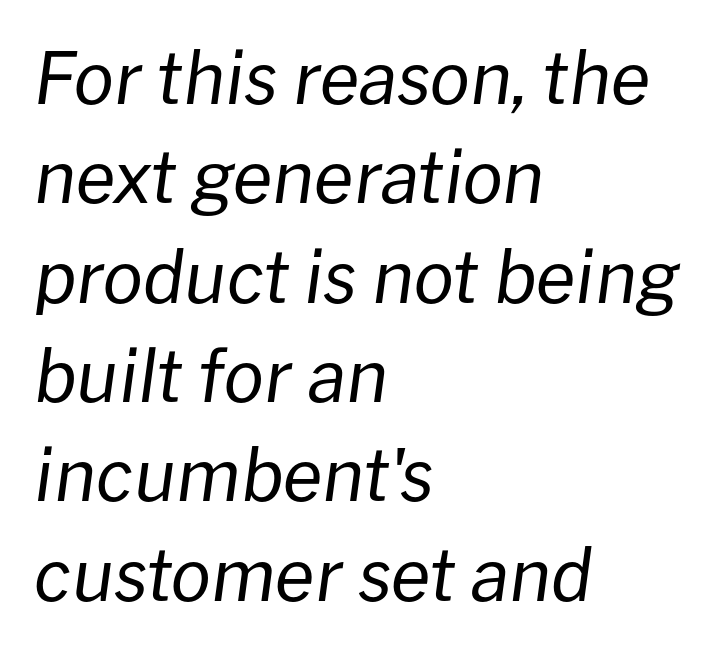
{"italic": "yes", "lean": "right", "slant_degrees": 8, "bold": "no", "weight": "regular", "width": "normal", "stroke_contrast": "low", "x_height": "medium", "monospaced": "no", "underline": "no", "align": "left", "line_spacing": "normal", "line_spacing_ratio": 1.38, "letter_spacing": "normal", "letter_spacing_em": 0.0, "glyph_px": 72}
